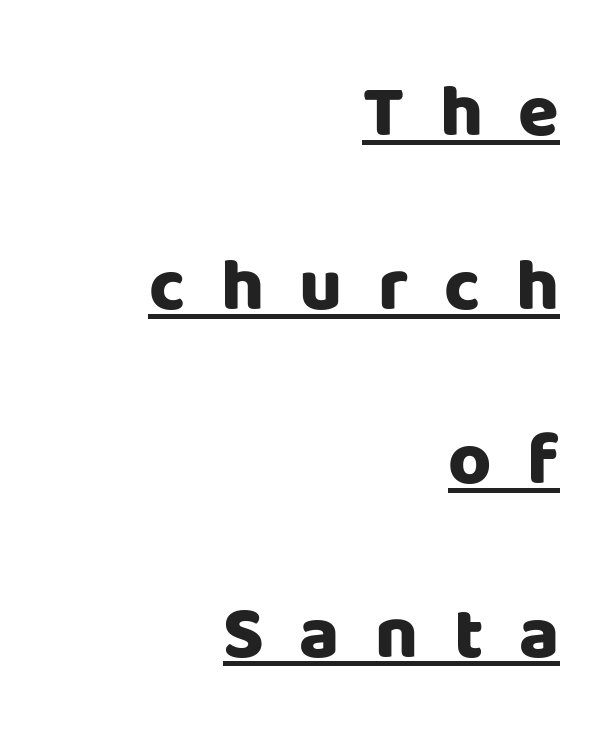
You can tell from the bare stems that sans-serif type was used. Words appear elongated and porous because spacing is wide. Does the lettering tilt? It doesn't — this is upright. A great deal of white space separates one row of letters from the next.
